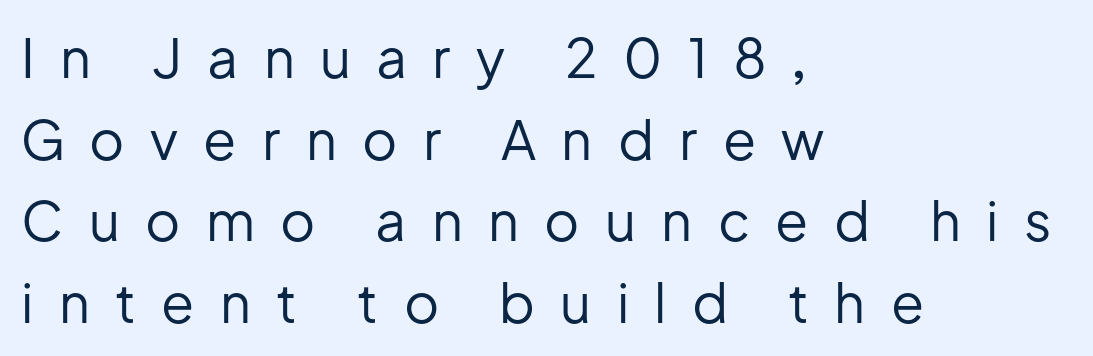
{"serif": "no", "italic": "no", "bold": "no", "weight": "regular", "width": "normal", "stroke_contrast": "low", "x_height": "medium", "monospaced": "no", "underline": "no", "align": "left", "line_spacing": "normal", "line_spacing_ratio": 1.51, "letter_spacing": "wide", "letter_spacing_em": 0.47, "glyph_px": 54}
